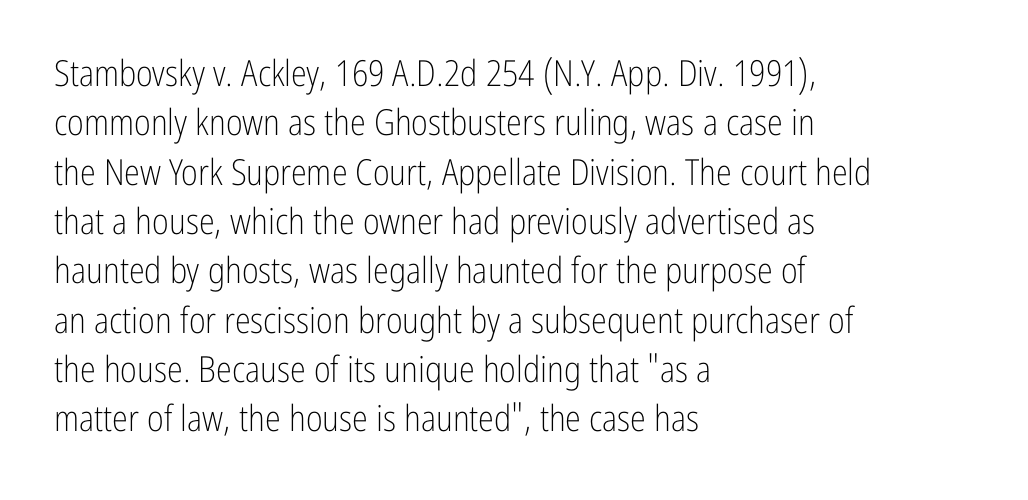
{"serif": "no", "italic": "no", "bold": "no", "weight": "light", "width": "condensed", "stroke_contrast": "low", "x_height": "medium", "monospaced": "no", "underline": "no", "align": "left", "line_spacing": "normal", "line_spacing_ratio": 1.37, "letter_spacing": "normal", "letter_spacing_em": 0.0, "glyph_px": 36}
